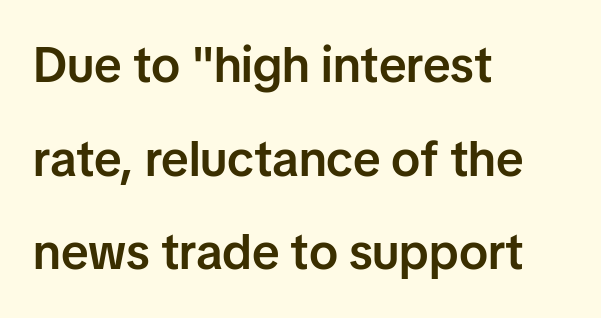
{"serif": "no", "italic": "no", "bold": "semi", "weight": "semibold", "width": "normal", "stroke_contrast": "low", "x_height": "medium", "monospaced": "no", "underline": "no", "align": "left", "line_spacing": "loose", "line_spacing_ratio": 1.91, "letter_spacing": "normal", "letter_spacing_em": 0.0, "glyph_px": 49}
